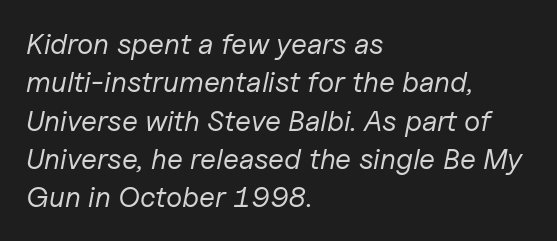
Q: Is the text bold? A: No.
Q: Is the text italic (slanted)? A: Yes, it leans right by about 11 degrees.
Q: Is the text underlined? A: No.
Q: How is the paragraph aligned? A: Left-aligned.
Q: Is the spacing between letters normal or unusually wide? A: Normal.
Q: Is the spacing between lines tight, normal or loose? A: Normal.
Q: Width (condensed, normal, or wide)? A: Normal.
Q: Stroke contrast? A: Low.
Q: x-height? A: Medium.
Q: Monospaced? A: No.
